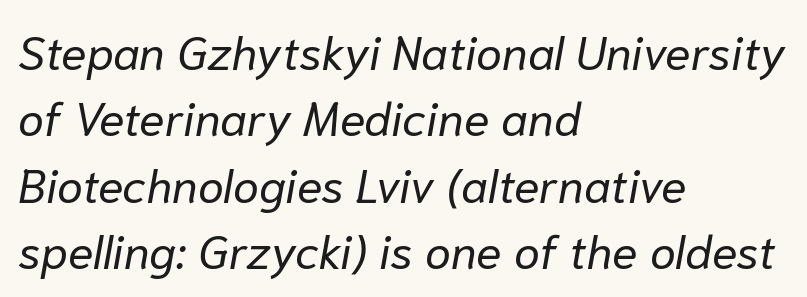
{"italic": "yes", "lean": "right", "slant_degrees": 10, "bold": "no", "weight": "regular", "width": "normal", "stroke_contrast": "low", "x_height": "medium", "monospaced": "no", "underline": "no", "align": "left", "line_spacing": "normal", "line_spacing_ratio": 1.41, "letter_spacing": "normal", "letter_spacing_em": 0.0, "glyph_px": 47}
